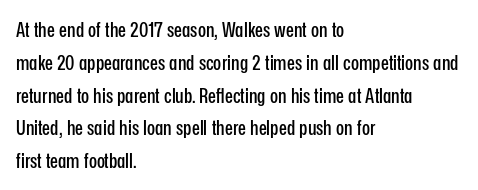
Q: Is the text italic (slanted)? A: No, it is upright.
Q: Is the text underlined? A: No.
Q: How is the paragraph aligned? A: Left-aligned.
Q: Is the spacing between letters normal or unusually wide? A: Normal.
Q: Is the spacing between lines tight, normal or loose? A: Normal.
